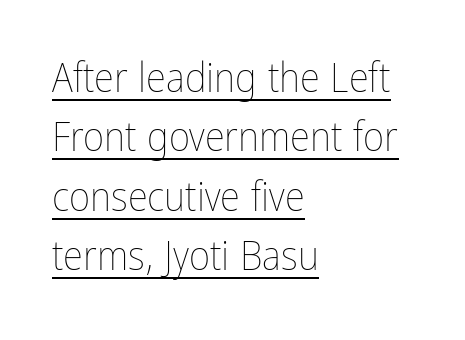
Q: Is the text bold? A: No.
Q: Is the text italic (slanted)? A: No, it is upright.
Q: Is the text underlined? A: Yes.
Q: How is the paragraph aligned? A: Left-aligned.
Q: Is the spacing between letters normal or unusually wide? A: Normal.
Q: Is the spacing between lines tight, normal or loose? A: Normal.
Q: Width (condensed, normal, or wide)? A: Condensed.
Q: Stroke contrast? A: Low.
Q: x-height? A: Medium.
Q: Monospaced? A: No.
